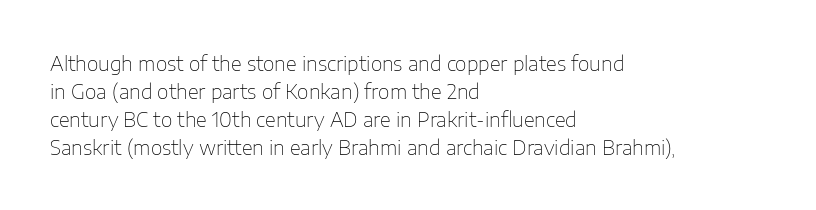
The image shows 20 px text type, upright; set left-aligned, normal line spacing (1.4x), normal letter spacing, not underlined.
